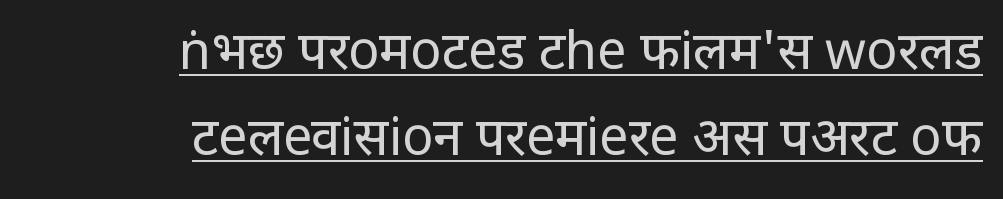
Q: Is the text bold? A: No.
Q: Is the text italic (slanted)? A: No, it is upright.
Q: Is the typeface a serif or a sans-serif typeface? A: Sans-serif.
Q: Is the text underlined? A: Yes.
Q: How is the paragraph aligned? A: Right-aligned.
Q: Is the spacing between letters normal or unusually wide? A: Normal.
Q: Is the spacing between lines tight, normal or loose? A: Normal.
Q: Width (condensed, normal, or wide)? A: Normal.
Q: Stroke contrast? A: Low.
Q: x-height? A: Large.
Q: Monospaced? A: No.
